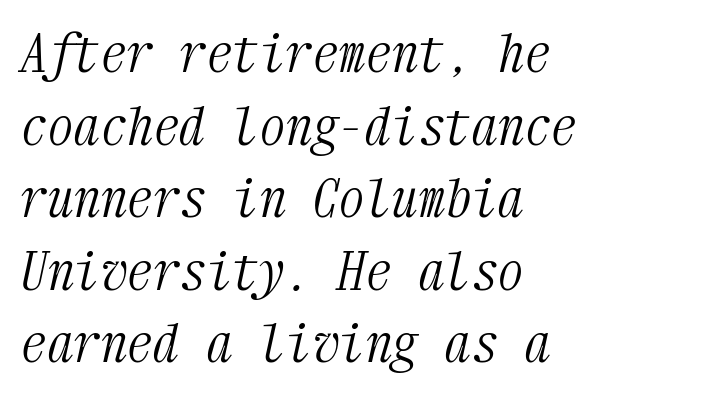
The image shows 53 px light, condensed serif type, italic (leaning right), monospaced; set left-aligned, normal line spacing (1.37x), normal letter spacing, not underlined; medium stroke contrast and a medium x-height.
